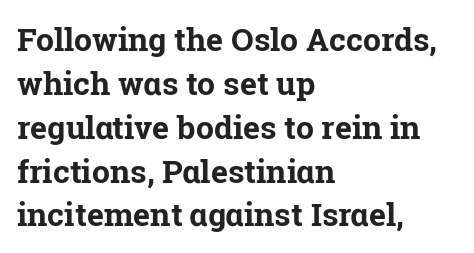
{"serif": "yes", "italic": "no", "bold": "yes", "weight": "bold", "width": "normal", "stroke_contrast": "low", "x_height": "medium", "monospaced": "no", "underline": "no", "align": "left", "line_spacing": "normal", "line_spacing_ratio": 1.37, "letter_spacing": "normal", "letter_spacing_em": 0.0, "glyph_px": 32}
